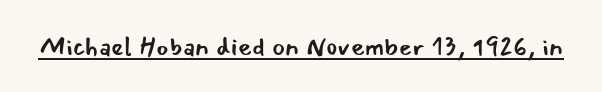
Q: Is the text bold? A: No.
Q: Is the text italic (slanted)? A: No, it is upright.
Q: Is the text underlined? A: Yes.
Q: Is the spacing between letters normal or unusually wide? A: Normal.
